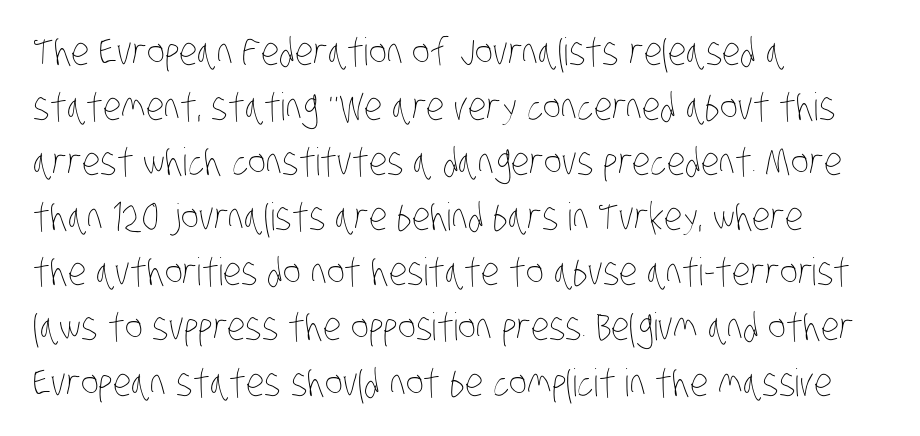
Bold? No — there's no thickening of the strokes. Rows of type keep a routine distance in the vertical direction. Default kerning and tracking; the words read as compact shapes. Varying glyph widths throughout — classic text-font behaviour. Letters rest on an invisible, unmarked baseline. The typesetter chose a ragged-right arrangement here.
